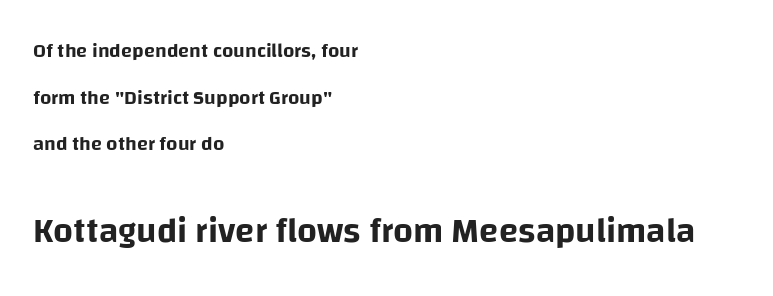
The lines in this sample share a left origin and differ only in where they stop. Proportional: the letters do not fall into vertical columns. You can tell from the bare stems that sans-serif type was used. Posture: vertical.
